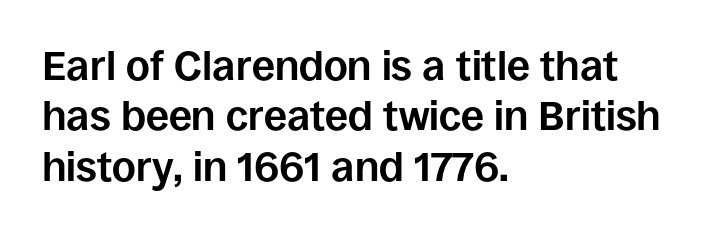
The image shows 41 px bold sans-serif type, upright; set left-aligned, line spacing 1.23x, normal letter spacing, not underlined; low stroke contrast and a large x-height.
